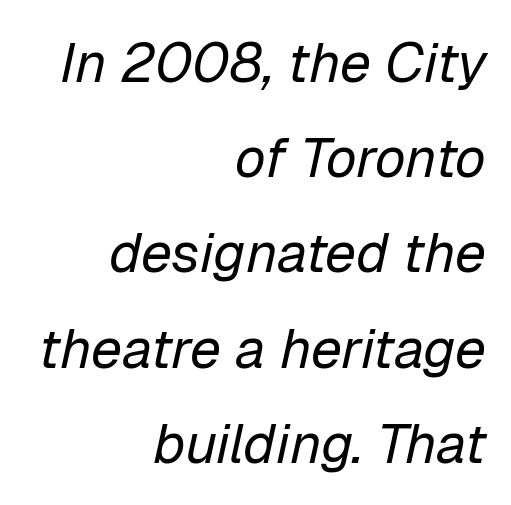
Q: Is the text bold? A: No.
Q: Is the text italic (slanted)? A: Yes, it leans right by about 12 degrees.
Q: Is the text underlined? A: No.
Q: How is the paragraph aligned? A: Right-aligned.
Q: Is the spacing between letters normal or unusually wide? A: Normal.
Q: Is the spacing between lines tight, normal or loose? A: Normal.
Q: Width (condensed, normal, or wide)? A: Normal.
Q: Stroke contrast? A: Low.
Q: x-height? A: Medium.
Q: Monospaced? A: No.
